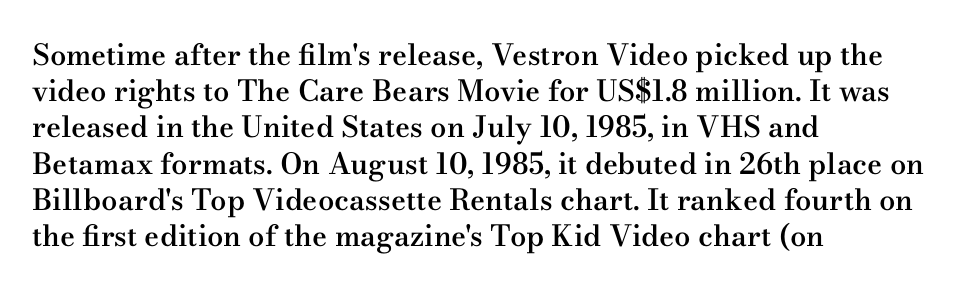
Q: Is the text bold? A: Semi-bold.
Q: Is the text italic (slanted)? A: No, it is upright.
Q: Is the typeface a serif or a sans-serif typeface? A: Serif.
Q: Is the text underlined? A: No.
Q: How is the paragraph aligned? A: Left-aligned.
Q: Is the spacing between letters normal or unusually wide? A: Normal.
Q: Is the spacing between lines tight, normal or loose? A: Normal.
Q: Width (condensed, normal, or wide)? A: Wide.
Q: Stroke contrast? A: Medium.
Q: x-height? A: Small.
Q: Monospaced? A: No.
